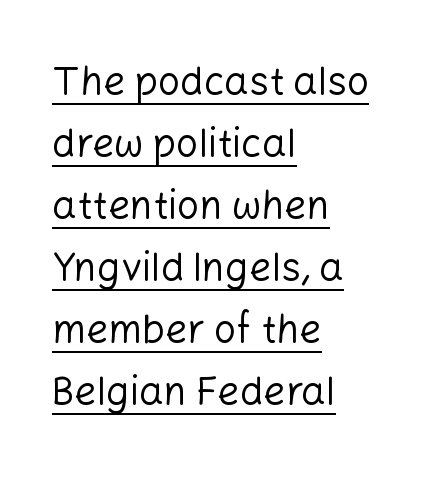
The vertical gap from one line to the next is medium. Rendered with straight, roman letterforms. The rendered words wear a rule along their underside. These lines stack with their left ends in a neat column. This reads as an unemphasized weight, regular at the heaviest.
